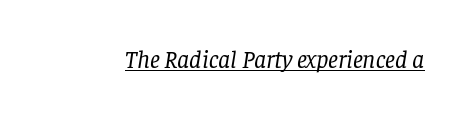
The image shows 25 px text type, italic (leaning right); set normal letter spacing, underlined.
